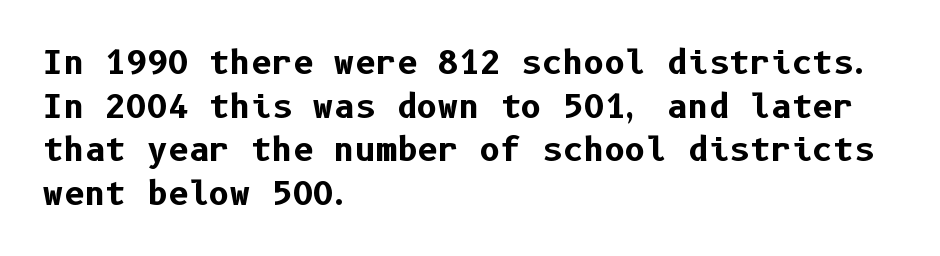
The glyphs in this specimen are sans serif. Clear beneath every line of the passage. The tracking reads as untouched default to a designer's eye. What weight is shown? A full bold with thick strokes.
